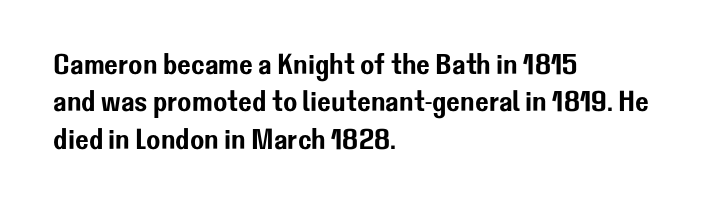
This is the regular roman posture of the typeface. Here the designer chose a conventional face with non-uniform glyph widths. The designer went with a sans here, leaving each stem footless. These lines are set flush left with a ragged right edge.
